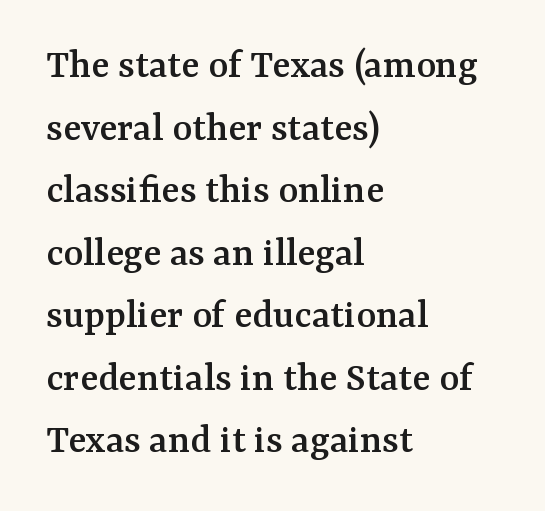
The lettering stays uniformly vertical, giving the passage a roman look. Are there feet on the stems? There are — it's a serif. Glance below the letters and you will spot only blank space. Characters follow at the spacing the type designer built in. The space between consecutive lines is moderate.
